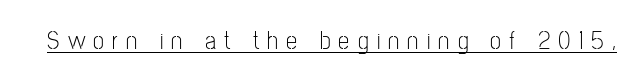
Honestly, the letter spacing is so wide it's the main thing you notice. The typesetter has applied underlining to the passage shown. Compared with a typical body face, this is equally light or lighter still. Vertical strokes here are truly vertical.
